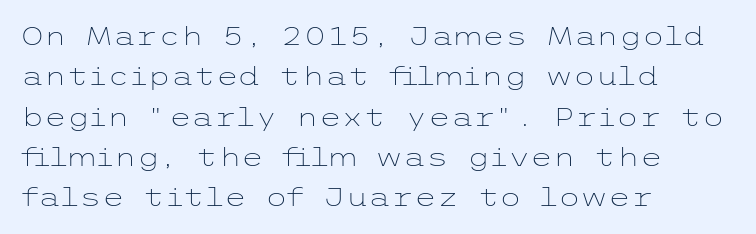
{"italic": "no", "bold": "no", "underline": "no", "align": "left", "line_spacing": "normal", "line_spacing_ratio": 1.55, "letter_spacing": "normal", "letter_spacing_em": 0.0, "glyph_px": 26}
